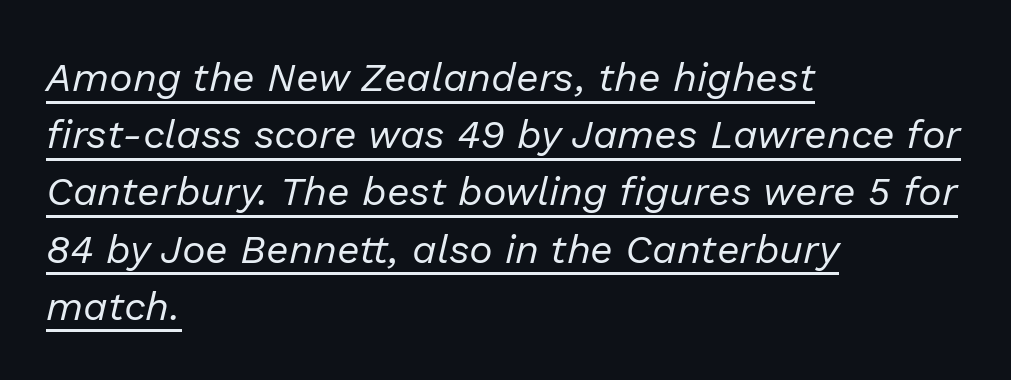
Q: Is the text bold? A: No.
Q: Is the text italic (slanted)? A: Yes, it leans right by about 13 degrees.
Q: Is the text underlined? A: Yes.
Q: How is the paragraph aligned? A: Left-aligned.
Q: Is the spacing between letters normal or unusually wide? A: Normal.
Q: Is the spacing between lines tight, normal or loose? A: Normal.
Q: Width (condensed, normal, or wide)? A: Normal.
Q: Stroke contrast? A: Low.
Q: x-height? A: Medium.
Q: Monospaced? A: No.
